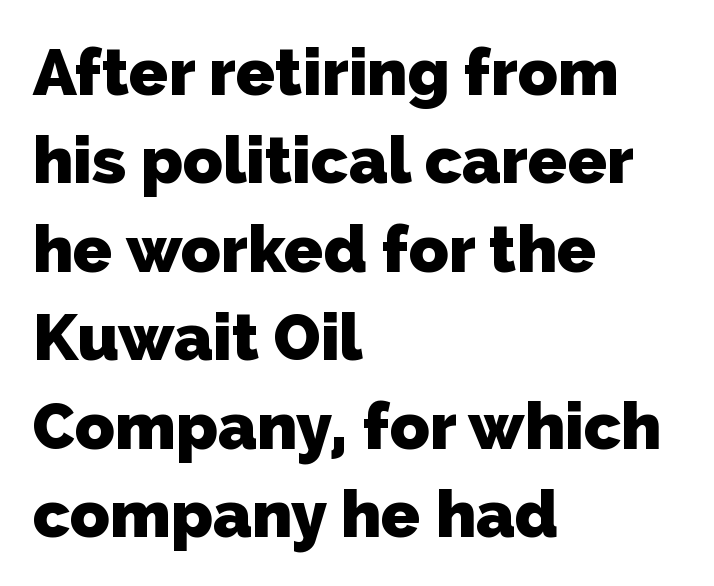
The image shows 65 px heavy sans-serif type; set left-aligned, normal line spacing (1.36x), normal letter spacing, not underlined; low stroke contrast and a medium x-height.
